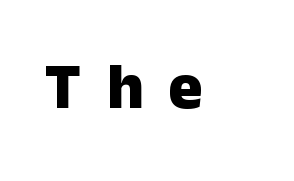
{"serif": "no", "italic": "no", "bold": "yes", "weight": "heavy", "width": "normal", "stroke_contrast": "low", "x_height": "medium", "monospaced": "no", "underline": "no", "letter_spacing": "wide", "letter_spacing_em": 0.39, "glyph_px": 64}
